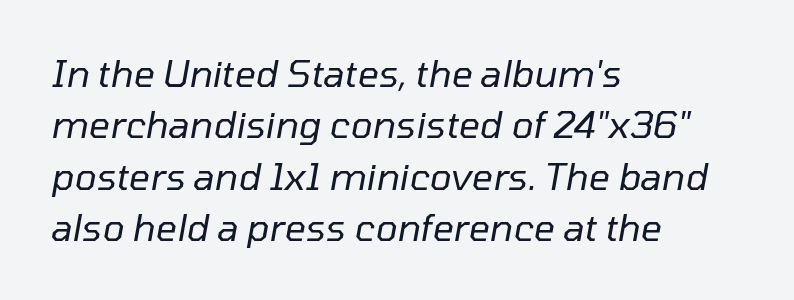
The image shows 37 px regular-weight type, italic (leaning right); set left-aligned, normal line spacing (1.39x), normal letter spacing, not underlined; low stroke contrast and a medium x-height.
